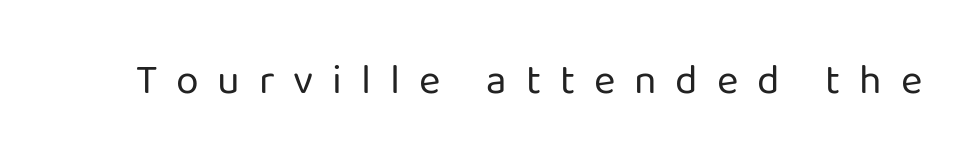
Here the designer chose a conventional face with non-uniform glyph widths. Ordinary non-slanted type is in use. Each letter's strokes conclude bluntly, with no projecting serifs. No chunkiness to these letters — they're not bold.
